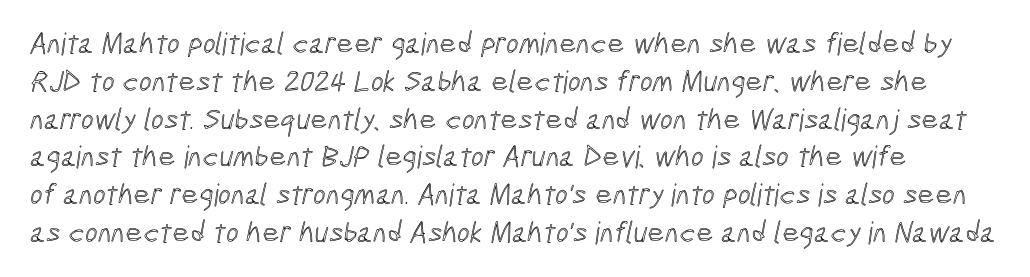
Q: Is the text underlined? A: No.
Q: Is the spacing between letters normal or unusually wide? A: Normal.
Q: Is the spacing between lines tight, normal or loose? A: Normal.
Q: Width (condensed, normal, or wide)? A: Condensed.
Q: x-height? A: Medium.
Q: Monospaced? A: No.
